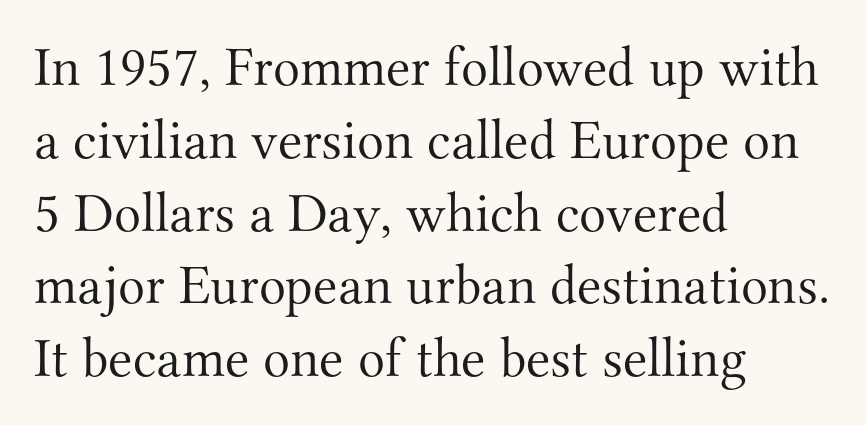
The image shows 56 px light serif type, upright; set left-aligned, normal line spacing (1.3x), normal letter spacing, not underlined; medium stroke contrast and a small x-height.
